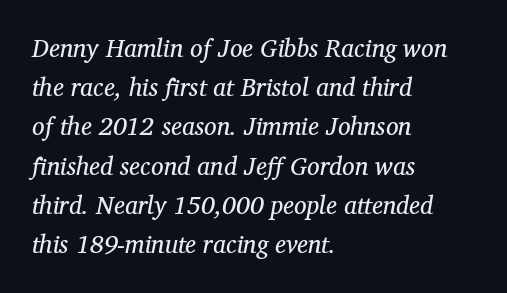
The font is comparable to plain body text, perhaps lighter. Characters follow at the spacing the type designer built in. The glyphs look as if they've been sheared to an angle. The leading is moderate, giving the passage an even texture. Type without underlining.
